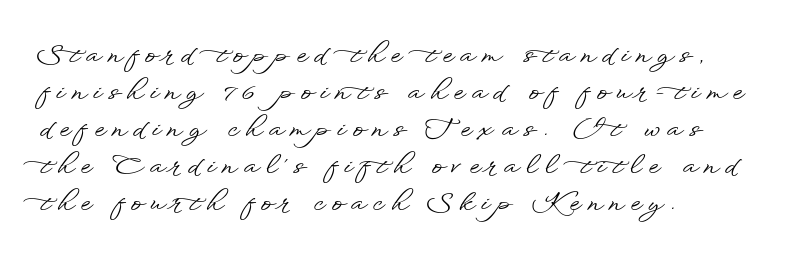
The passage shown is not underscored anywhere. Left-aligned paragraph, ragged on the right. One glance says typical: line gaps are just what's usual. You could only call the tracking loose — the letters float apart.
